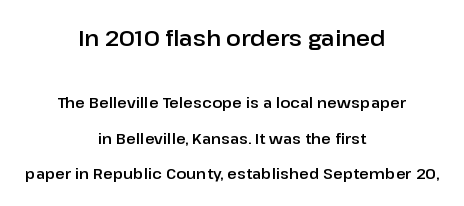
{"italic": "no", "underline": "no", "align": "center", "line_spacing": "loose", "line_spacing_ratio": 2.35, "letter_spacing": "normal", "letter_spacing_em": 0.0, "larger_block": "first", "size_ratio": 1.47, "glyph_px": 22}
